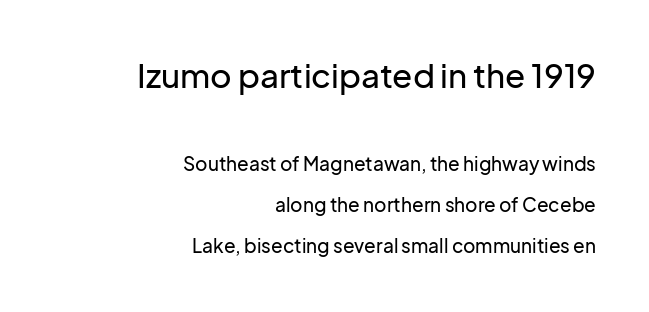
Q: Is the text italic (slanted)? A: No, it is upright.
Q: Is the typeface a serif or a sans-serif typeface? A: Sans-serif.
Q: Is the text underlined? A: No.
Q: How is the paragraph aligned? A: Right-aligned.
Q: Is the spacing between letters normal or unusually wide? A: Normal.
Q: Is the spacing between lines tight, normal or loose? A: Loose.
Q: Which block of text is set in a larger size, the first (top) or the second (bottom)? A: The first (top) one.
Q: Width (condensed, normal, or wide)? A: Normal.
Q: Stroke contrast? A: Low.
Q: x-height? A: Medium.
Q: Monospaced? A: No.
